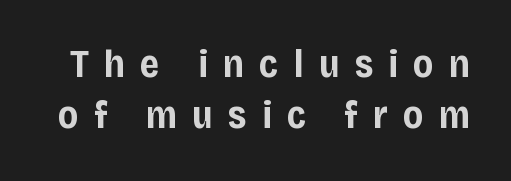
The image shows 38 px bold sans-serif type, upright; set normal line spacing (1.35x), unusually wide letter spacing (+0.4 em), not underlined; low stroke contrast and a large x-height.
